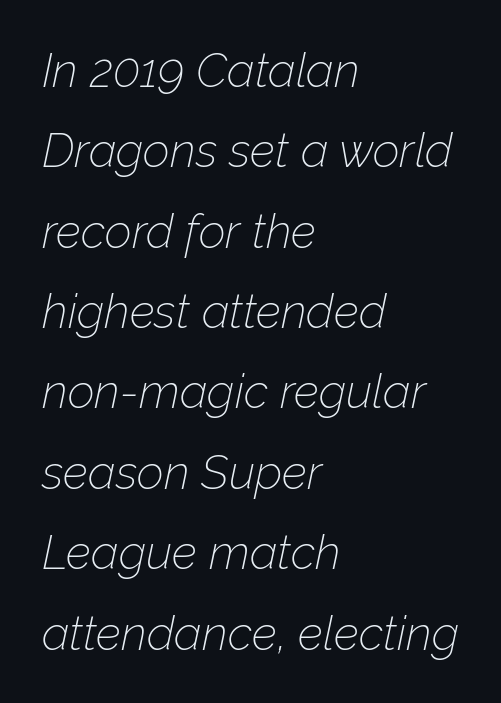
A typesetter would call this proportional, since set widths differ per character. This rendering uses left alignment, leaving the right contour irregular. Posture: slanted. Descenders are the only things crossing below the line. Compared with a typical body face, this is equally light or lighter still.
